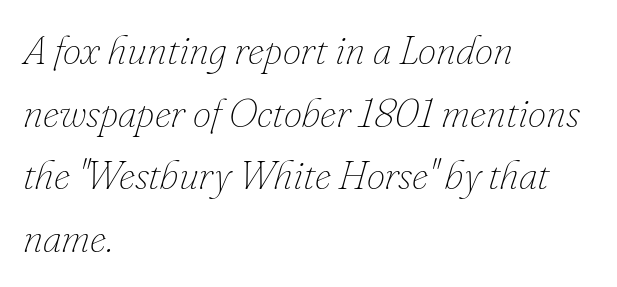
The image shows 41 px thin type, italic (leaning right); set left-aligned, normal line spacing (1.53x), normal letter spacing, not underlined; low stroke contrast and a small x-height.
